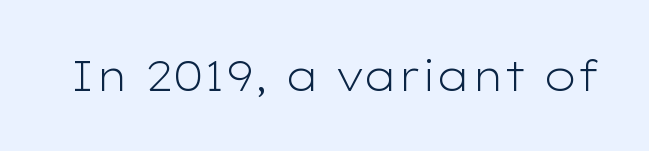
The image shows 42 px light, wide sans-serif type, upright; set normal letter spacing, not underlined; low stroke contrast and a medium x-height.
